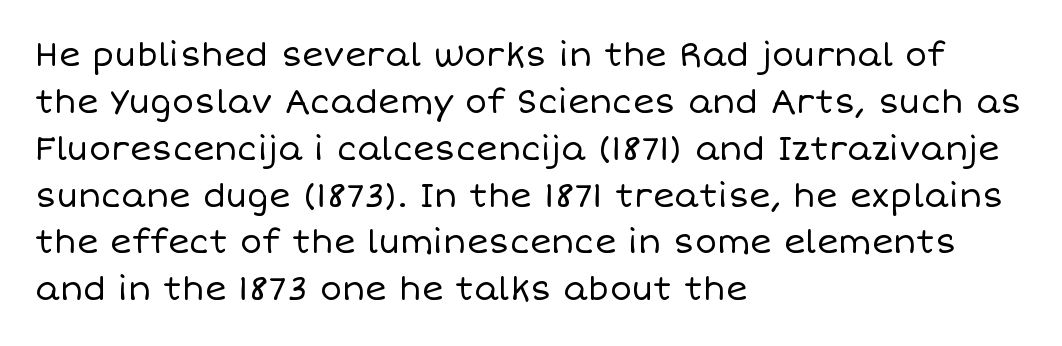
This sample uses plain, unmodified letter spacing. This sample has the flowing, uneven cadence of proportional lettering. The area under the type is left untouched. A student would call this left alignment; a typographer would say flush left, rag right.
